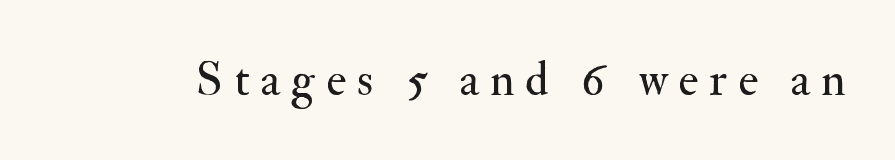
{"serif": "yes", "italic": "no", "bold": "no", "weight": "regular", "width": "normal", "stroke_contrast": "medium", "x_height": "small", "monospaced": "no", "underline": "no", "letter_spacing": "wide", "letter_spacing_em": 0.23, "glyph_px": 48}
